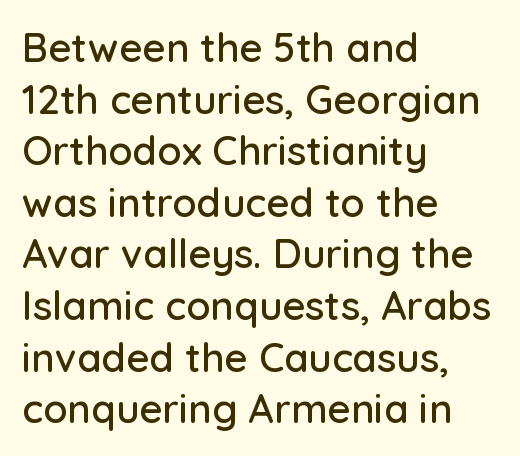
Q: Is the text italic (slanted)? A: No, it is upright.
Q: Is the typeface a serif or a sans-serif typeface? A: Sans-serif.
Q: Is the text underlined? A: No.
Q: How is the paragraph aligned? A: Left-aligned.
Q: Is the spacing between letters normal or unusually wide? A: Normal.
Q: Is the spacing between lines tight, normal or loose? A: Normal.
Q: Width (condensed, normal, or wide)? A: Normal.
Q: Stroke contrast? A: Low.
Q: x-height? A: Medium.
Q: Monospaced? A: No.
